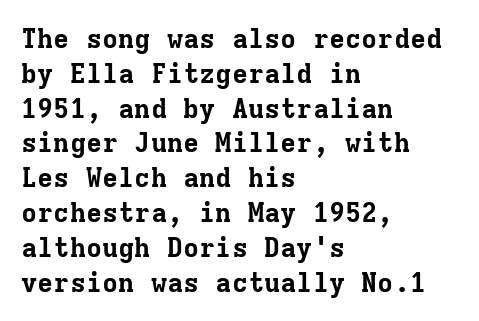
Q: Is the text bold? A: Yes.
Q: Is the text italic (slanted)? A: No, it is upright.
Q: Is the text underlined? A: No.
Q: How is the paragraph aligned? A: Left-aligned.
Q: Is the spacing between letters normal or unusually wide? A: Normal.
Q: Is the spacing between lines tight, normal or loose? A: Normal.
